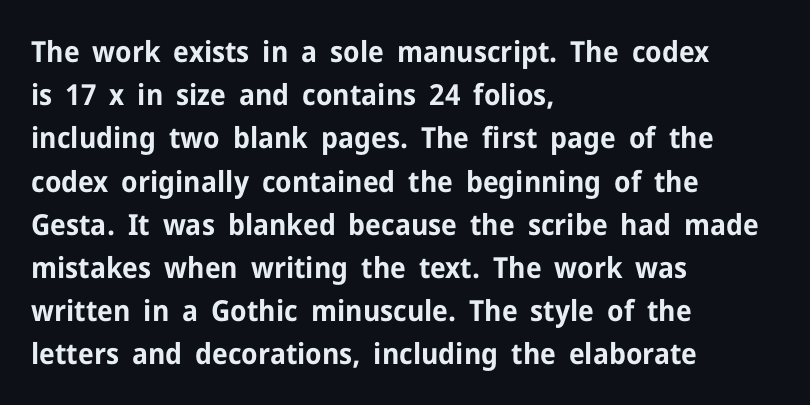
{"serif": "no", "italic": "no", "bold": "yes", "weight": "bold", "width": "normal", "stroke_contrast": "low", "x_height": "medium", "monospaced": "no", "underline": "no", "align": "left", "line_spacing": "normal", "line_spacing_ratio": 1.49, "letter_spacing": "normal", "letter_spacing_em": 0.0, "glyph_px": 29}
